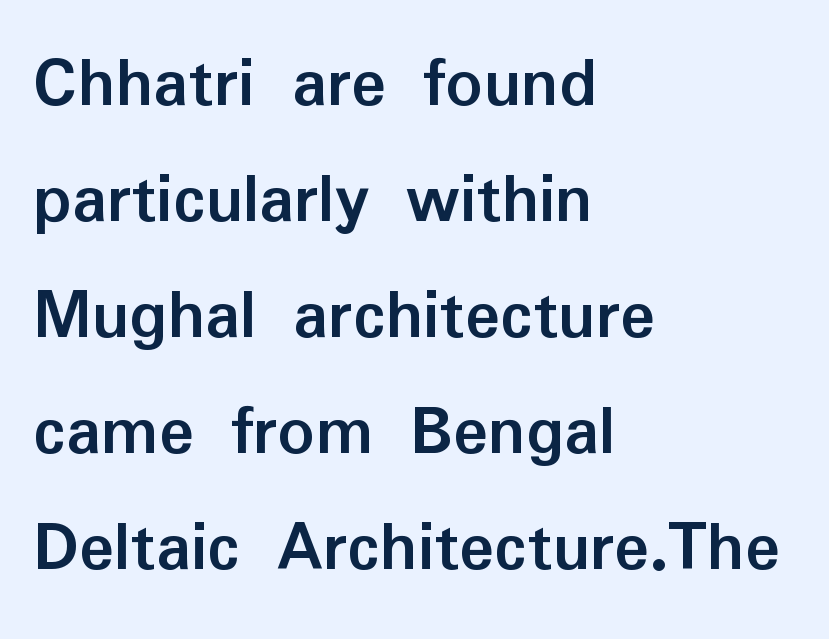
Casual observation: everything's shoved over to the left. Just letters on the line, the space beneath them empty. Do the letters lean? They stand straight. Type style note: lacks serifs.
